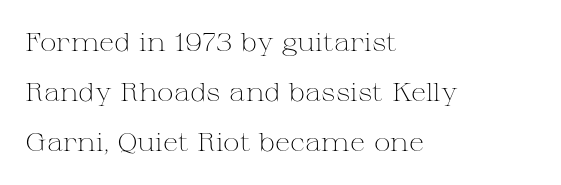
The image shows 25 px text type, upright; set left-aligned, loose line spacing (2.0x), normal letter spacing, not underlined.
